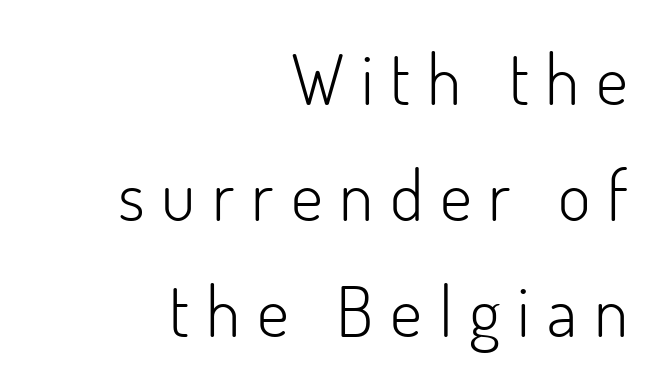
Weight: not bold — regular or lighter. Caption: multi-line text, flush right, ragged left. Students, note that the glyphs here are deliberately spaced far apart. No word sits above an underline. The characters display no serif detailing; their extremities are plain.
